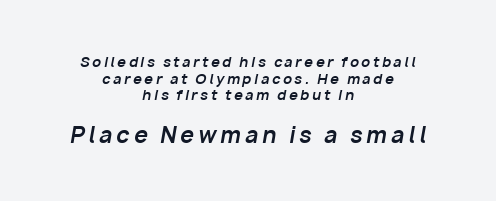
{"italic": "yes", "lean": "right", "slant_degrees": 10, "bold": "yes", "underline": "no", "align": "center", "line_spacing_ratio": 1.19, "larger_block": "second", "size_ratio": 1.57, "glyph_px": 22}
